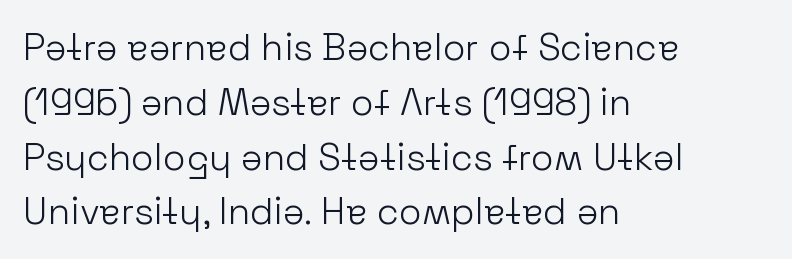
Q: Is the text bold? A: No.
Q: Is the text italic (slanted)? A: No, it is upright.
Q: Is the typeface a serif or a sans-serif typeface? A: Sans-serif.
Q: Is the text underlined? A: No.
Q: How is the paragraph aligned? A: Left-aligned.
Q: Is the spacing between letters normal or unusually wide? A: Normal.
Q: Is the spacing between lines tight, normal or loose? A: Normal.
Q: Width (condensed, normal, or wide)? A: Normal.
Q: Stroke contrast? A: Low.
Q: x-height? A: Medium.
Q: Monospaced? A: No.
